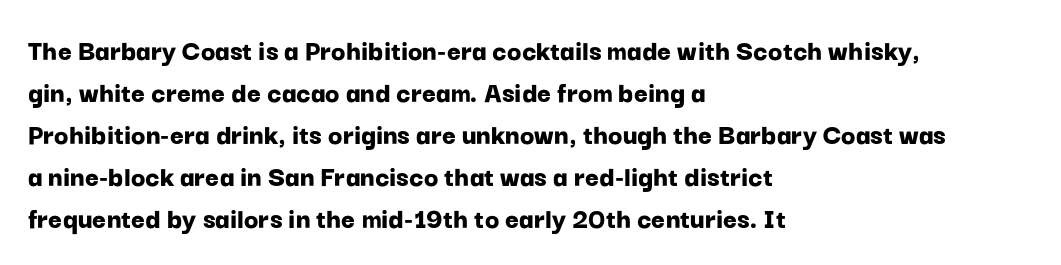
The image shows 30 px bold sans-serif type, upright; set left-aligned, normal line spacing (1.4x), normal letter spacing, not underlined; low stroke contrast and a medium x-height.
